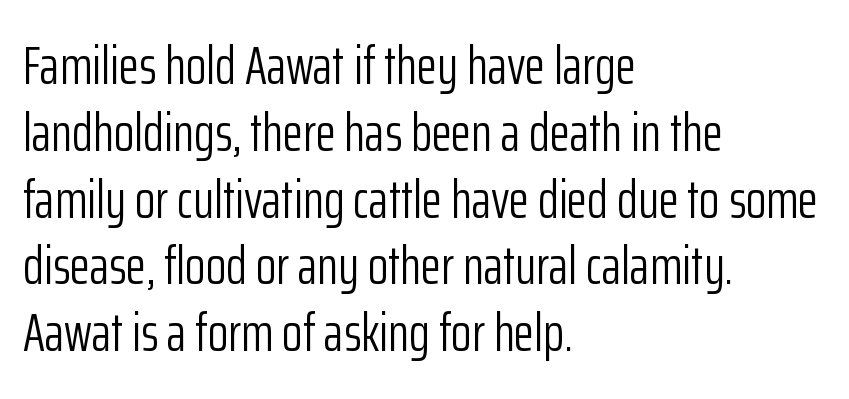
Q: Is the text bold? A: No.
Q: Is the text italic (slanted)? A: No, it is upright.
Q: Is the typeface a serif or a sans-serif typeface? A: Sans-serif.
Q: Is the text underlined? A: No.
Q: How is the paragraph aligned? A: Left-aligned.
Q: Is the spacing between letters normal or unusually wide? A: Normal.
Q: Is the spacing between lines tight, normal or loose? A: Normal.
Q: Width (condensed, normal, or wide)? A: Condensed.
Q: Stroke contrast? A: Low.
Q: x-height? A: Medium.
Q: Monospaced? A: No.
